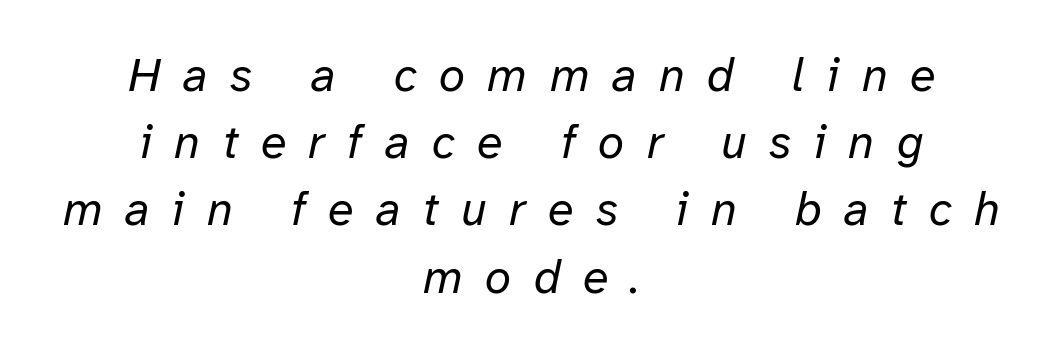
The image shows 47 px regular-weight type, italic (leaning right); set centered, normal line spacing (1.43x), unusually wide letter spacing (+0.48 em), not underlined; low stroke contrast and a medium x-height.
